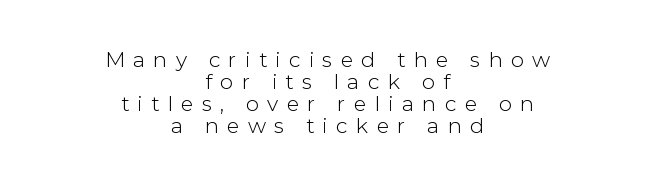
Q: Is the text italic (slanted)? A: No, it is upright.
Q: Is the text underlined? A: No.
Q: How is the paragraph aligned? A: Centered.
Q: Is the spacing between letters normal or unusually wide? A: Unusually wide.
Q: Is the spacing between lines tight, normal or loose? A: Tight.
